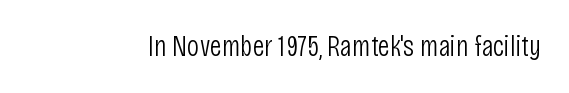
{"serif": "no", "italic": "no", "bold": "no", "weight": "light", "width": "condensed", "stroke_contrast": "low", "x_height": "large", "monospaced": "no", "underline": "no", "letter_spacing": "normal", "letter_spacing_em": 0.0, "glyph_px": 30}
